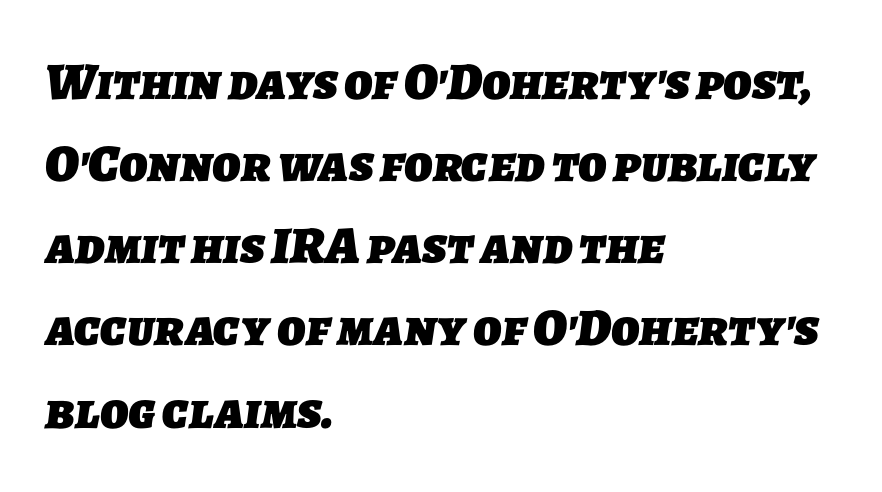
This is sans-serif lettering, the kind often seen on screens and signage. The face used here is rendered with its standard letterfit. These lines are rendered in a variable-pitch font. The area under the type is left untouched. Layout note: lines flush left.
